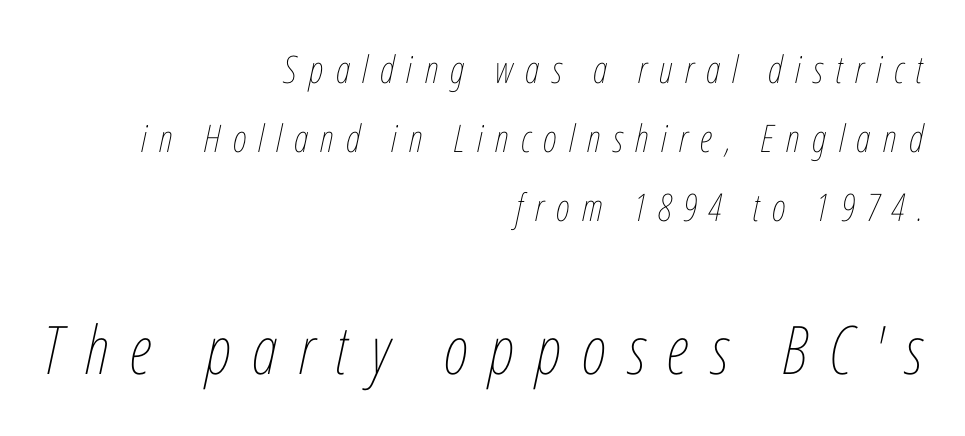
Q: Is the text bold? A: No.
Q: Is the text italic (slanted)? A: Yes, it leans right by about 12 degrees.
Q: Is the text underlined? A: No.
Q: How is the paragraph aligned? A: Right-aligned.
Q: Is the spacing between letters normal or unusually wide? A: Unusually wide.
Q: Which block of text is set in a larger size, the first (top) or the second (bottom)? A: The second (bottom) one.
Q: Width (condensed, normal, or wide)? A: Condensed.
Q: Stroke contrast? A: Low.
Q: x-height? A: Medium.
Q: Monospaced? A: No.
